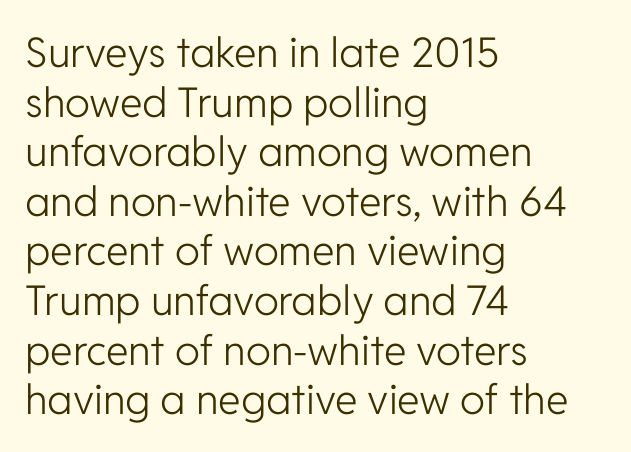
{"serif": "no", "italic": "no", "bold": "no", "weight": "light", "width": "normal", "stroke_contrast": "low", "x_height": "medium", "monospaced": "no", "underline": "no", "align": "left", "line_spacing_ratio": 1.21, "letter_spacing": "normal", "letter_spacing_em": 0.0, "glyph_px": 41}
